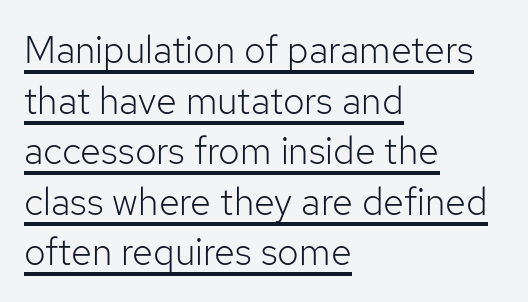
Q: Is the text bold? A: No.
Q: Is the text italic (slanted)? A: No, it is upright.
Q: Is the typeface a serif or a sans-serif typeface? A: Sans-serif.
Q: Is the text underlined? A: Yes.
Q: How is the paragraph aligned? A: Left-aligned.
Q: Is the spacing between letters normal or unusually wide? A: Normal.
Q: Is the spacing between lines tight, normal or loose? A: Normal.
Q: Width (condensed, normal, or wide)? A: Normal.
Q: Stroke contrast? A: Low.
Q: x-height? A: Medium.
Q: Monospaced? A: No.
